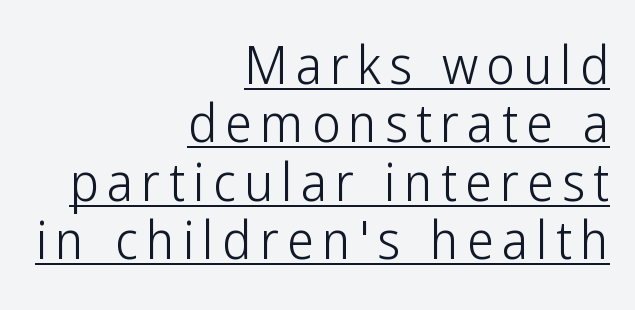
Line ends are locked; line starts wander. The letters stand upright; this is a roman face. The weight tops out at a normal text grade. Rows of type sit shoulder to shoulder in the vertical direction. The passage shown is underscored from start to finish. The characters display no serif detailing; their extremities are plain.
